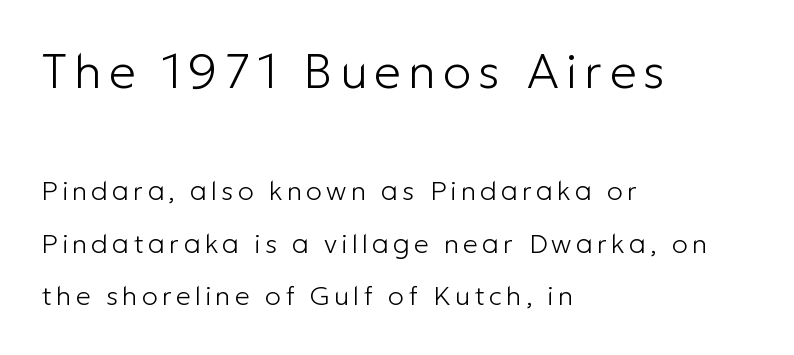
Style check: upright. Notice how the passage keeps a crisp vertical edge on the left only. The font family rendered here belongs to the sans-serif group. The passage shown is not bold in any degree.
